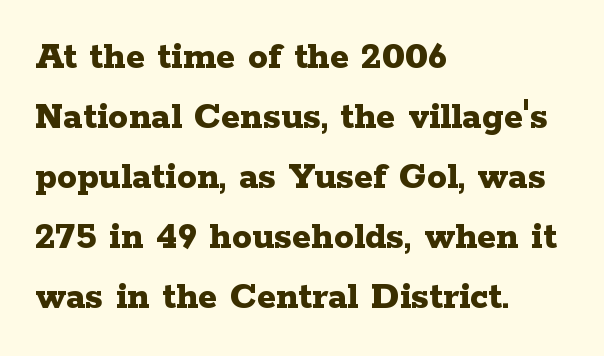
The image shows 40 px bold, wide serif type, upright; set left-aligned, normal line spacing (1.5x), normal letter spacing, not underlined; low stroke contrast and a medium x-height.
